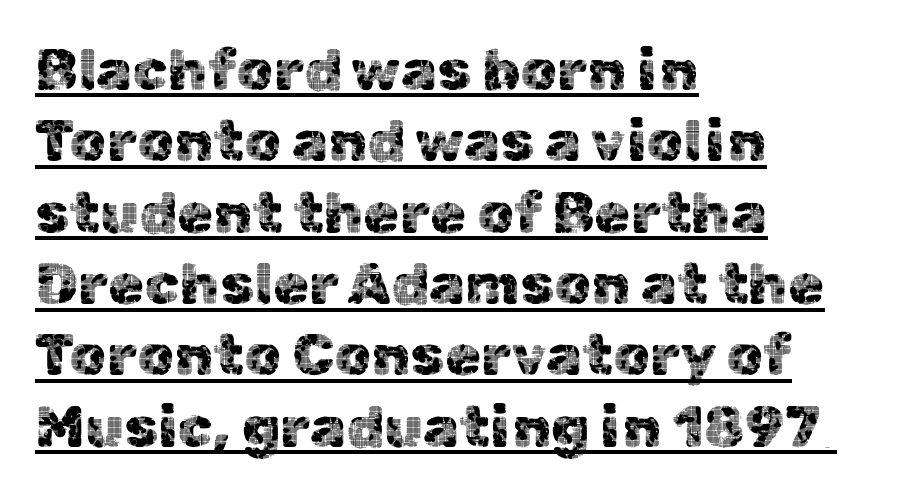
Q: Is the text italic (slanted)? A: No, it is upright.
Q: Is the typeface a serif or a sans-serif typeface? A: Sans-serif.
Q: Is the text underlined? A: Yes.
Q: How is the paragraph aligned? A: Left-aligned.
Q: Is the spacing between letters normal or unusually wide? A: Normal.
Q: Width (condensed, normal, or wide)? A: Normal.
Q: x-height? A: Medium.
Q: Monospaced? A: No.
